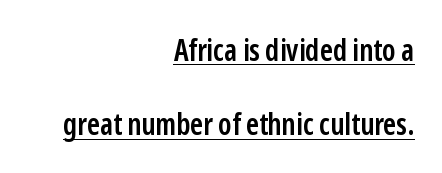
These words are printed semibold, heavier than regular yet not bold. The space between consecutive lines is lavish. What kind of face is this? One without serifs — a sans. This sample has the flowing, uneven cadence of proportional lettering. Glance below the letters and you will spot a drawn line. All the whitespace from short lines collects on the left.
